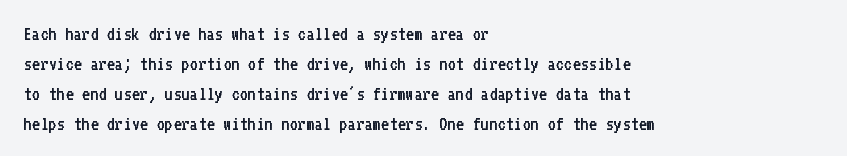
Q: Is the text bold? A: No.
Q: Is the text italic (slanted)? A: No, it is upright.
Q: Is the text underlined? A: No.
Q: How is the paragraph aligned? A: Left-aligned.
Q: Is the spacing between letters normal or unusually wide? A: Normal.
Q: Is the spacing between lines tight, normal or loose? A: Normal.
